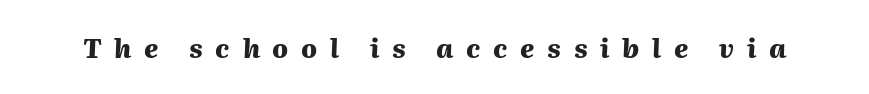
{"italic": "yes", "lean": "right", "slant_degrees": 2, "bold": "yes", "underline": "no", "letter_spacing": "wide", "letter_spacing_em": 0.49, "glyph_px": 26}
